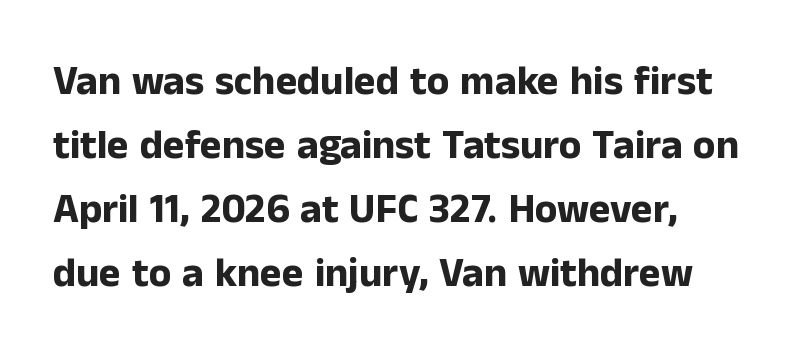
{"serif": "no", "italic": "no", "bold": "yes", "weight": "bold", "width": "normal", "stroke_contrast": "low", "x_height": "medium", "monospaced": "no", "underline": "no", "line_spacing": "normal", "line_spacing_ratio": 1.56, "letter_spacing": "normal", "letter_spacing_em": 0.0, "glyph_px": 41}
